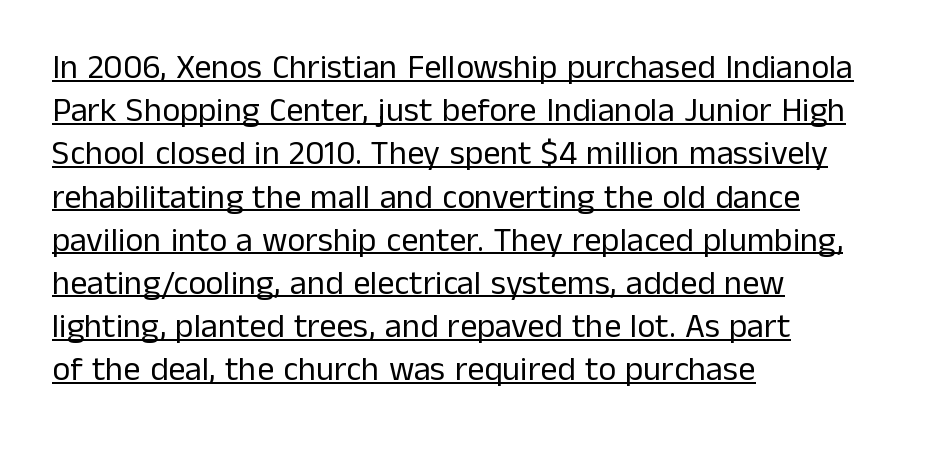
{"serif": "no", "italic": "no", "bold": "no", "weight": "regular", "width": "normal", "stroke_contrast": "low", "x_height": "medium", "monospaced": "no", "underline": "yes", "align": "left", "line_spacing": "normal", "line_spacing_ratio": 1.27, "letter_spacing": "normal", "letter_spacing_em": 0.0, "glyph_px": 34}
